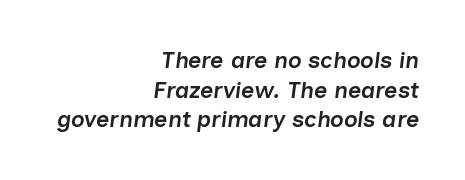
The image shows 23 px text type, italic (leaning right); set right-aligned, normal line spacing (1.29x), normal letter spacing, not underlined.
